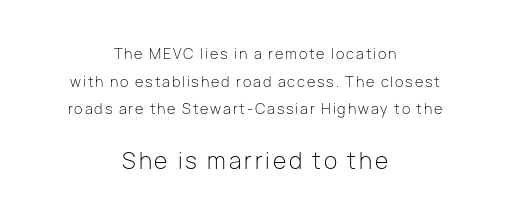
{"italic": "no", "bold": "no", "underline": "no", "align": "center", "line_spacing": "loose", "line_spacing_ratio": 1.98, "larger_block": "second", "size_ratio": 1.57, "glyph_px": 22}
